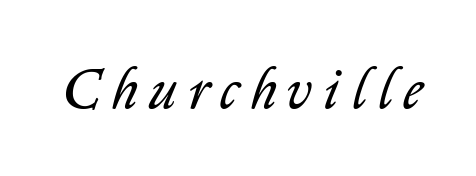
{"italic": "yes", "lean": "right", "slant_degrees": 14, "bold": "no", "weight": "regular", "width": "normal", "stroke_contrast": "low", "x_height": "medium", "monospaced": "no", "underline": "no", "letter_spacing": "wide", "letter_spacing_em": 0.2, "glyph_px": 57}
